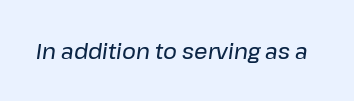
Quick note: underline off. Glyph-to-glyph distance matches everyday printed text. The typography opts for an oblique posture over an upright one.
